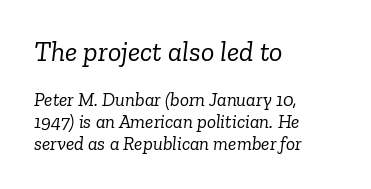
Looking at the ascenders, they clearly lean. Glance below the letters and you will spot only blank space. Spacing verdict: proportional, widths tailored to each character. Successive baselines arrive quickly, one right under another.
